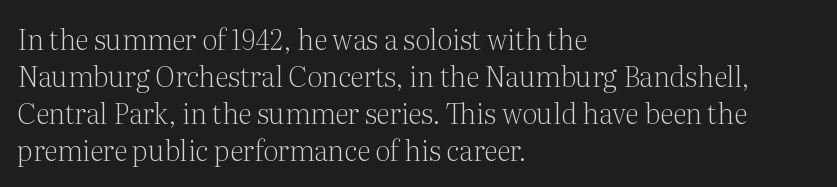
Q: Is the text bold? A: No.
Q: Is the text italic (slanted)? A: No, it is upright.
Q: Is the typeface a serif or a sans-serif typeface? A: Serif.
Q: Is the text underlined? A: No.
Q: How is the paragraph aligned? A: Left-aligned.
Q: Is the spacing between letters normal or unusually wide? A: Normal.
Q: Is the spacing between lines tight, normal or loose? A: Normal.
Q: Width (condensed, normal, or wide)? A: Normal.
Q: Stroke contrast? A: Medium.
Q: x-height? A: Medium.
Q: Monospaced? A: No.
